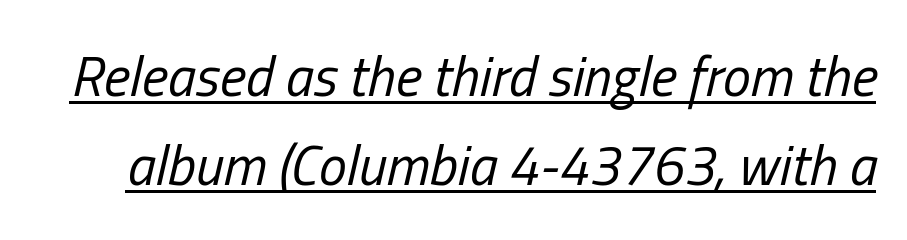
The image shows 56 px regular-weight, condensed type, italic (leaning right); set normal line spacing (1.59x), normal letter spacing, underlined; low stroke contrast and a medium x-height.
